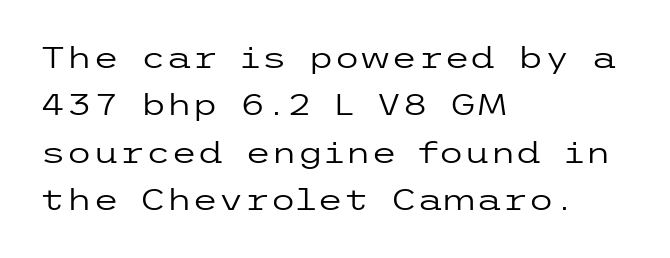
The image shows 30 px regular-weight, wide sans-serif type, upright; set left-aligned, normal line spacing (1.58x), normal letter spacing, not underlined; low stroke contrast and a medium x-height.
